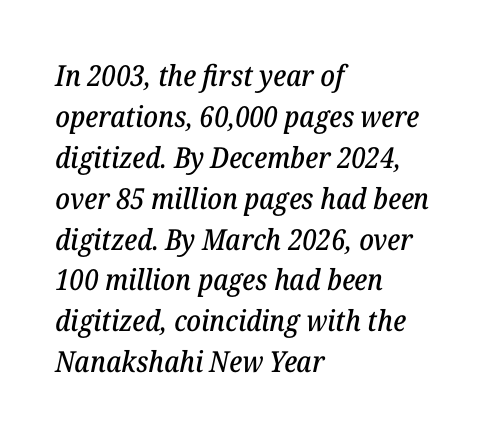
Q: Is the text italic (slanted)? A: Yes, it leans right by about 12 degrees.
Q: Is the typeface a serif or a sans-serif typeface? A: Serif.
Q: Is the text underlined? A: No.
Q: How is the paragraph aligned? A: Left-aligned.
Q: Is the spacing between letters normal or unusually wide? A: Normal.
Q: Is the spacing between lines tight, normal or loose? A: Normal.
Q: Width (condensed, normal, or wide)? A: Normal.
Q: Stroke contrast? A: Low.
Q: x-height? A: Medium.
Q: Monospaced? A: No.
